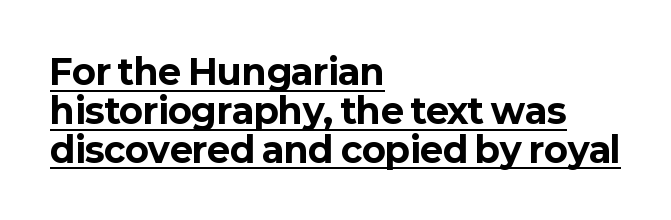
The image shows 35 px bold sans-serif type, upright; set left-aligned, tight line spacing (1.11x), normal letter spacing, underlined; low stroke contrast and a medium x-height.
